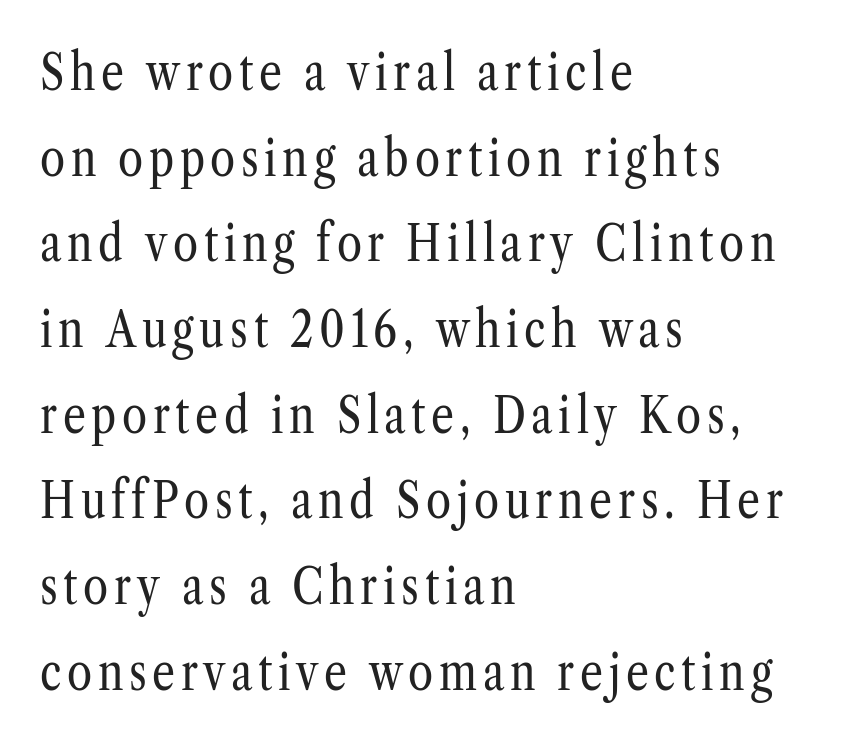
{"serif": "yes", "italic": "no", "bold": "no", "weight": "regular", "width": "condensed", "stroke_contrast": "low", "x_height": "medium", "monospaced": "no", "underline": "no", "align": "left", "line_spacing": "normal", "line_spacing_ratio": 1.68, "glyph_px": 51}
